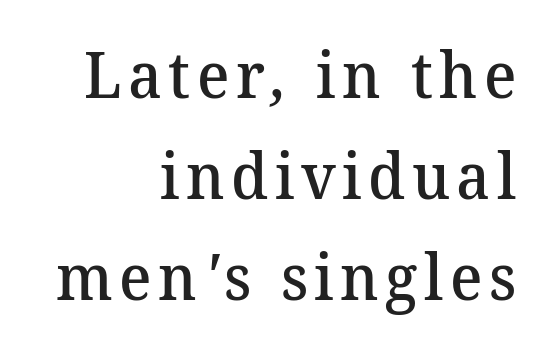
The image shows 64 px semibold serif type; set right-aligned, normal line spacing (1.58x), not underlined; medium stroke contrast and a medium x-height.
